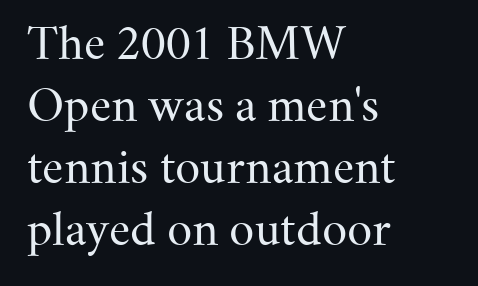
Q: Is the text bold? A: No.
Q: Is the text italic (slanted)? A: No, it is upright.
Q: Is the typeface a serif or a sans-serif typeface? A: Serif.
Q: Is the text underlined? A: No.
Q: How is the paragraph aligned? A: Left-aligned.
Q: Is the spacing between letters normal or unusually wide? A: Normal.
Q: Is the spacing between lines tight, normal or loose? A: Normal.
Q: Width (condensed, normal, or wide)? A: Normal.
Q: Stroke contrast? A: Medium.
Q: x-height? A: Small.
Q: Monospaced? A: No.
